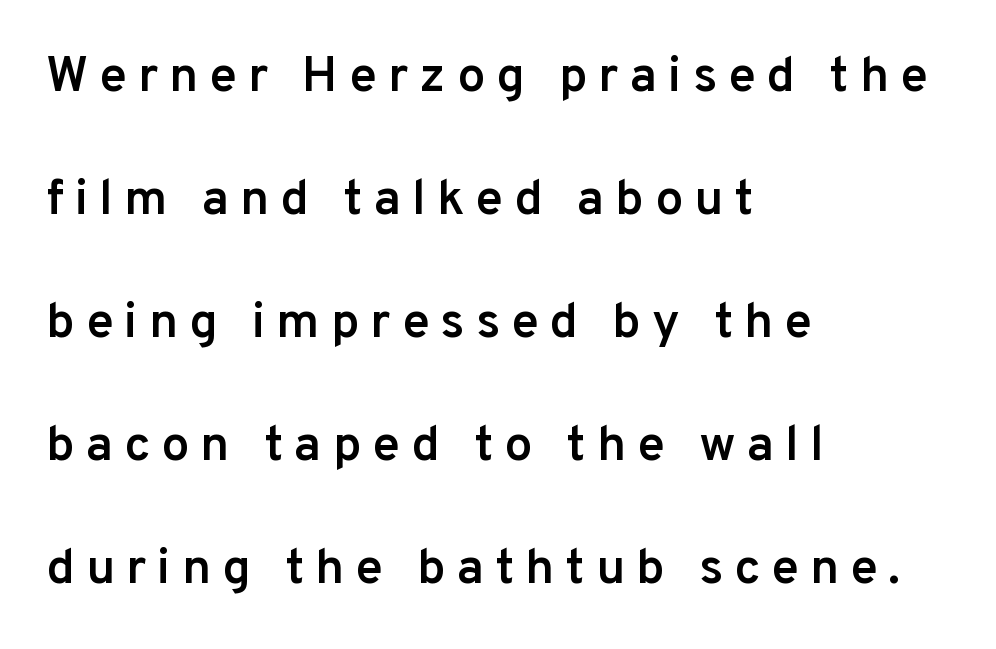
Q: Is the text bold? A: Semi-bold.
Q: Is the text italic (slanted)? A: No, it is upright.
Q: Is the typeface a serif or a sans-serif typeface? A: Sans-serif.
Q: Is the text underlined? A: No.
Q: How is the paragraph aligned? A: Left-aligned.
Q: Is the spacing between letters normal or unusually wide? A: Unusually wide.
Q: Is the spacing between lines tight, normal or loose? A: Loose.
Q: Width (condensed, normal, or wide)? A: Normal.
Q: Stroke contrast? A: Low.
Q: x-height? A: Medium.
Q: Monospaced? A: No.
